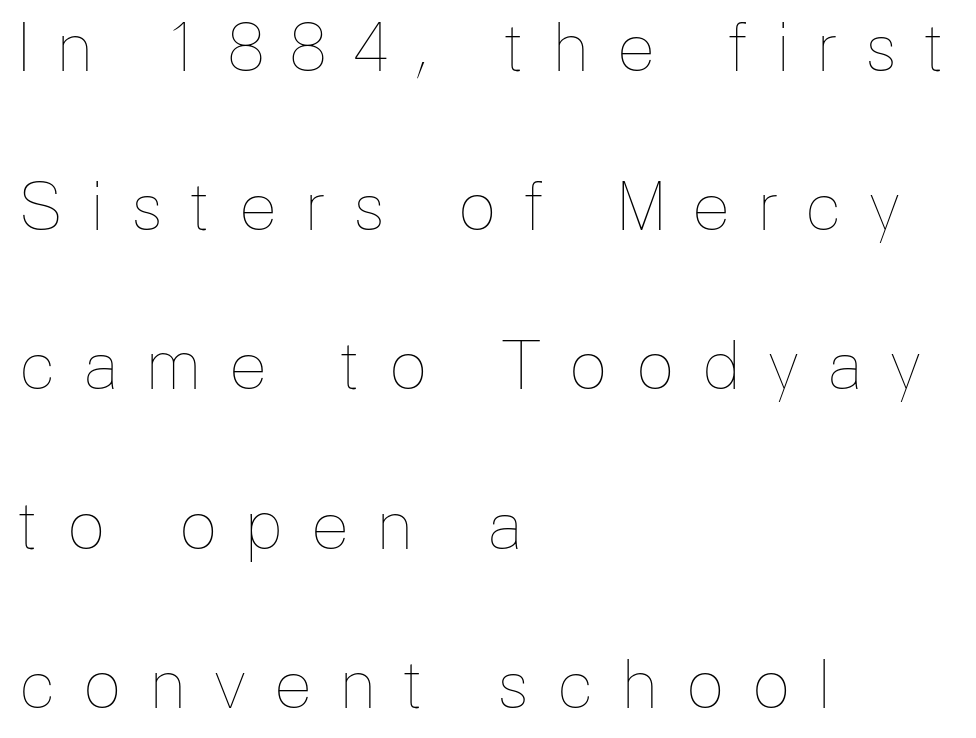
The paragraph shown leans on its left margin. Weight: regular or lighter. Tracking value appears strongly positive — letters spread wide. This sample uses an upright cut, with every glyph sitting square on the baseline. A bare baseline throughout the passage.
